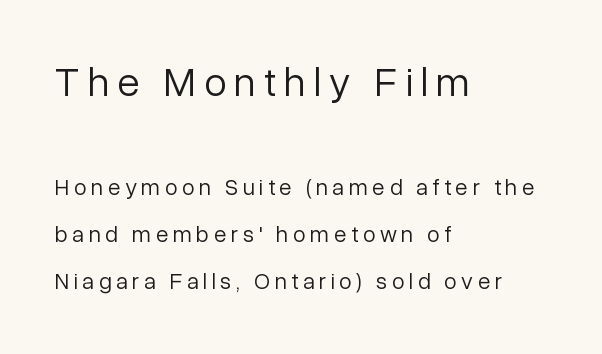
{"serif": "no", "italic": "no", "bold": "no", "weight": "light", "width": "normal", "stroke_contrast": "low", "x_height": "medium", "monospaced": "no", "underline": "no", "align": "left", "line_spacing": "loose", "line_spacing_ratio": 2.05, "letter_spacing": "wide", "letter_spacing_em": 0.2, "larger_block": "first", "size_ratio": 1.78, "glyph_px": 41}
